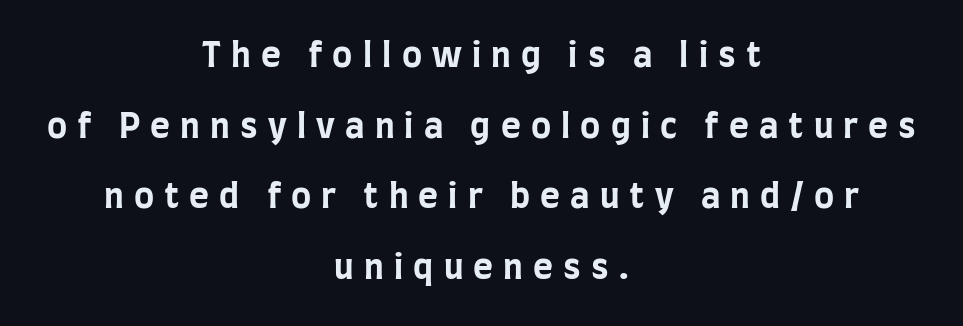
The image shows 34 px bold, condensed sans-serif type, upright; set centered, loose line spacing (2.08x), unusually wide letter spacing (+0.3 em), not underlined; low stroke contrast and a large x-height.
